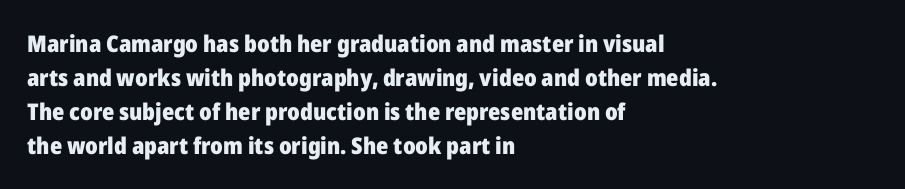
The strip under each line holds only bare page. How are the letters spaced? Ordinarily, with no added tracking. Line spacing here is normal. This rendering uses left alignment, leaving the right contour irregular. When letters stand straight like this, we call the style roman or upright. The rendering uses a bold face; every stroke is thick and dark.
